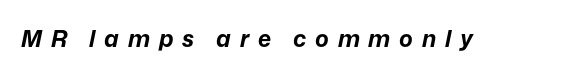
Q: Is the text bold? A: Yes.
Q: Is the text italic (slanted)? A: Yes, it leans right by about 12 degrees.
Q: Is the text underlined? A: No.
Q: Is the spacing between letters normal or unusually wide? A: Unusually wide.
